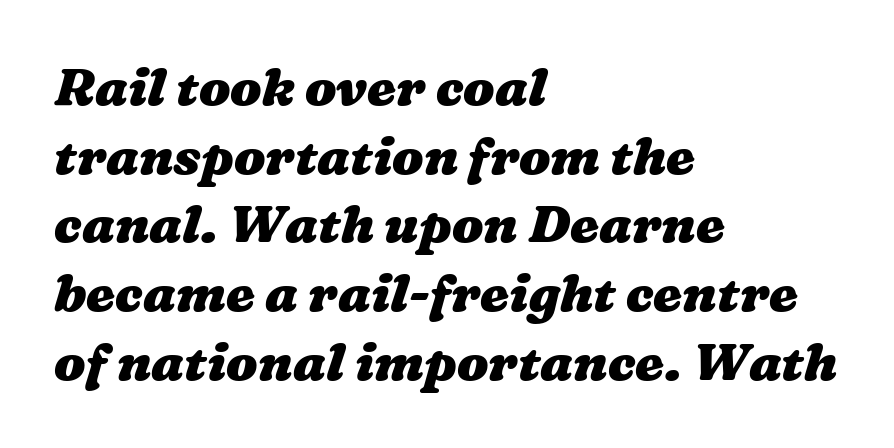
The image shows 52 px heavy, wide type; set left-aligned, normal line spacing (1.32x), normal letter spacing, not underlined; medium stroke contrast and a medium x-height.
